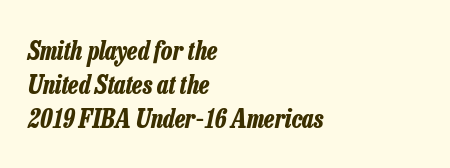
The space beneath each line is pristine and unruled. Each new line begins a customary step beneath the previous one. A typesetter would call this zero additional tracking. Yep, that's italic — everything's leaning. Typesetter's note: full bold, strokes at maximum text heaviness. The lines in this sample share a left origin and differ only in where they stop.
